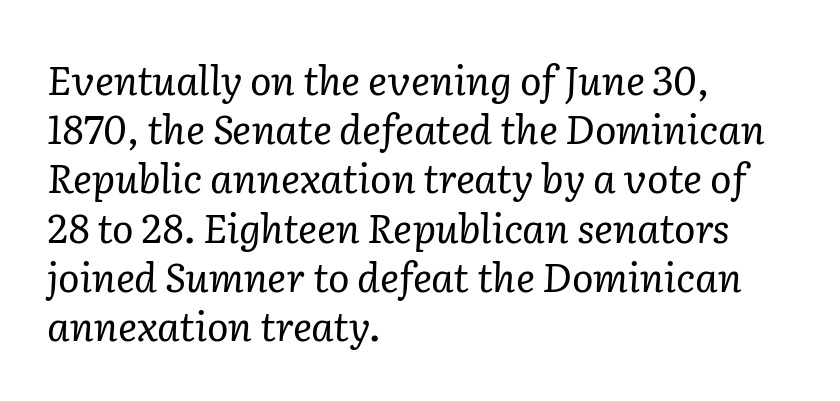
The image shows 40 px regular-weight serif type, italic (leaning right); set left-aligned, line spacing 1.23x, normal letter spacing, not underlined; low stroke contrast and a medium x-height.
